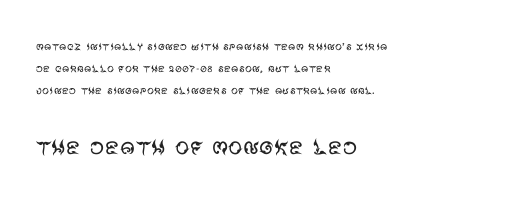
Q: Is the text bold? A: No.
Q: Is the text italic (slanted)? A: No, it is upright.
Q: Is the typeface a serif or a sans-serif typeface? A: Sans-serif.
Q: Is the text underlined? A: No.
Q: How is the paragraph aligned? A: Left-aligned.
Q: Is the spacing between letters normal or unusually wide? A: Normal.
Q: Is the spacing between lines tight, normal or loose? A: Normal.
Q: Which block of text is set in a larger size, the first (top) or the second (bottom)? A: The second (bottom) one.
Q: Width (condensed, normal, or wide)? A: Normal.
Q: Stroke contrast? A: Medium.
Q: x-height? A: Large.
Q: Monospaced? A: No.
